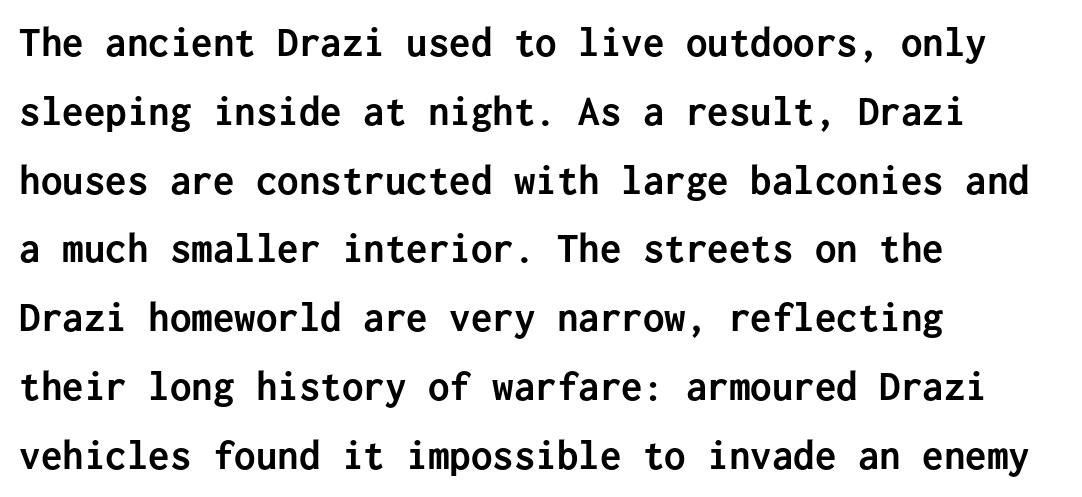
The image shows 43 px semibold sans-serif type, upright, monospaced; set left-aligned, normal line spacing (1.6x), normal letter spacing, not underlined; low stroke contrast and a medium x-height.
